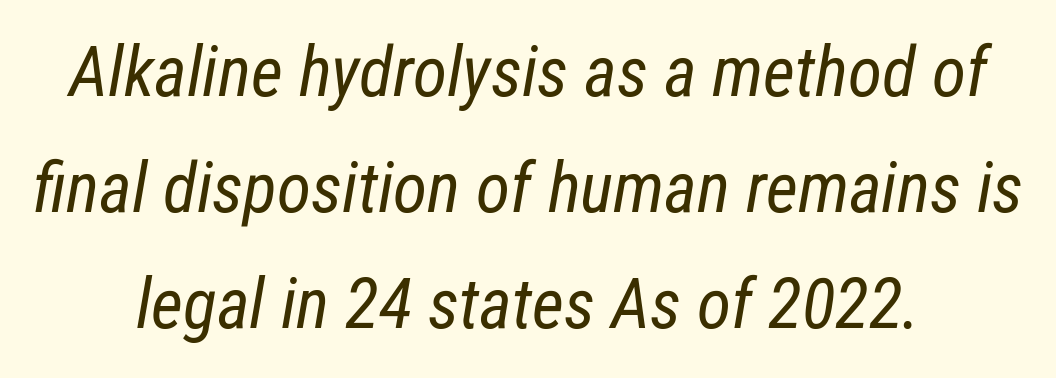
The image shows 70 px regular-weight, condensed type, italic (leaning right); set centered, normal line spacing (1.66x), normal letter spacing, not underlined; low stroke contrast and a medium x-height.
